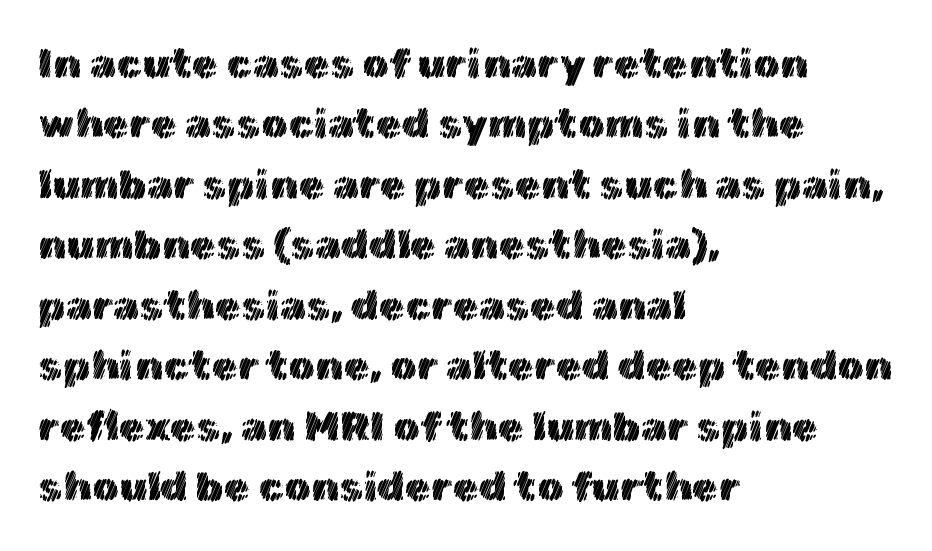
The image shows 42 px text type, upright; set left-aligned, normal line spacing (1.44x), normal letter spacing, not underlined; a medium x-height.
